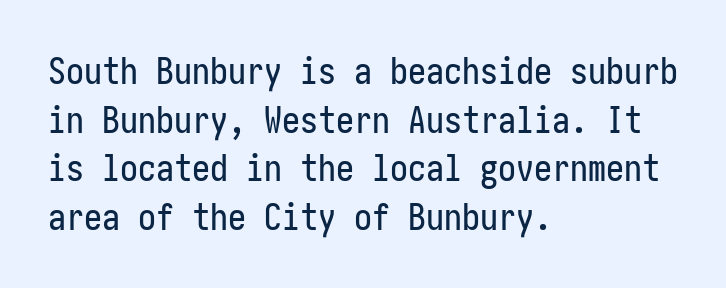
Q: Is the text italic (slanted)? A: No, it is upright.
Q: Is the typeface a serif or a sans-serif typeface? A: Sans-serif.
Q: Is the text underlined? A: No.
Q: How is the paragraph aligned? A: Left-aligned.
Q: Is the spacing between letters normal or unusually wide? A: Normal.
Q: Is the spacing between lines tight, normal or loose? A: Normal.
Q: Width (condensed, normal, or wide)? A: Condensed.
Q: Stroke contrast? A: Low.
Q: x-height? A: Medium.
